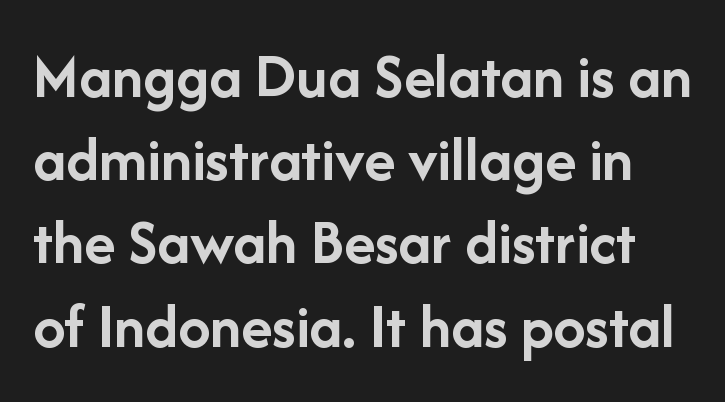
{"serif": "no", "italic": "no", "bold": "yes", "weight": "semibold", "width": "normal", "stroke_contrast": "low", "x_height": "medium", "monospaced": "no", "underline": "no", "line_spacing": "normal", "line_spacing_ratio": 1.3, "letter_spacing": "normal", "letter_spacing_em": 0.0, "glyph_px": 64}
